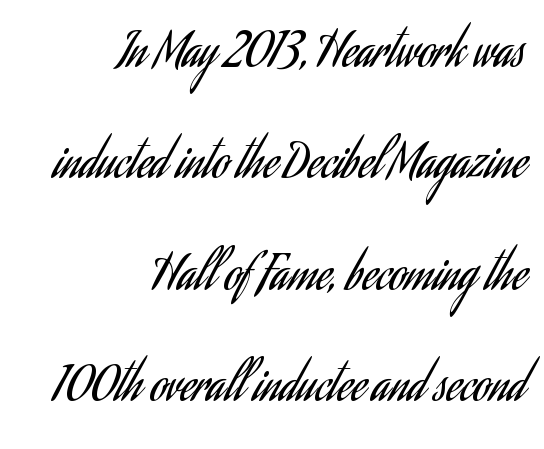
{"serif": "no", "bold": "no", "weight": "regular", "width": "condensed", "stroke_contrast": "low", "x_height": "small", "monospaced": "no", "underline": "no", "align": "right", "line_spacing": "loose", "line_spacing_ratio": 2.37, "letter_spacing": "normal", "letter_spacing_em": 0.0, "glyph_px": 47}
